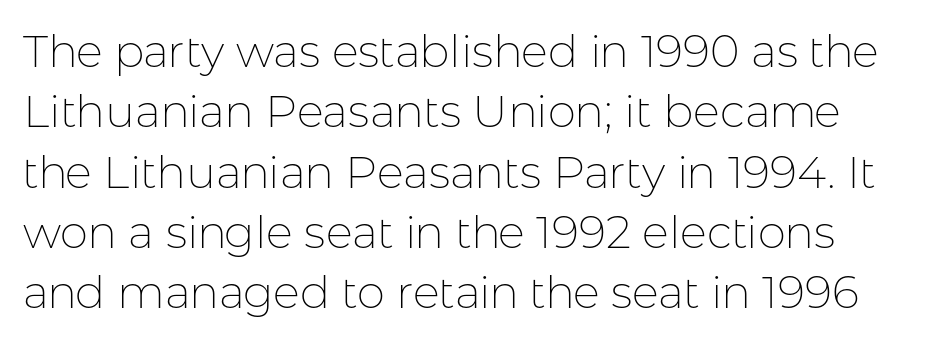
The image shows 45 px thin sans-serif type, upright; set normal line spacing (1.34x), normal letter spacing, not underlined; low stroke contrast and a medium x-height.
